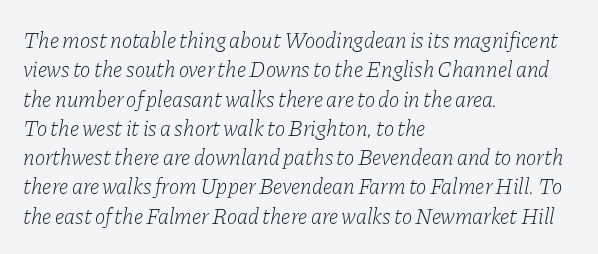
The image shows 22 px text type, italic (leaning right); set left-aligned, normal line spacing (1.33x), normal letter spacing, not underlined.
